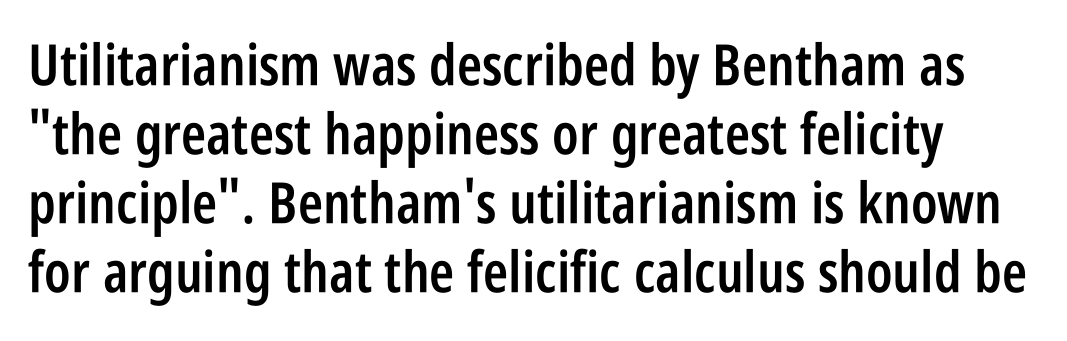
The image shows 57 px semibold, condensed sans-serif type, upright; set line spacing 1.21x, normal letter spacing, not underlined; low stroke contrast and a large x-height.
